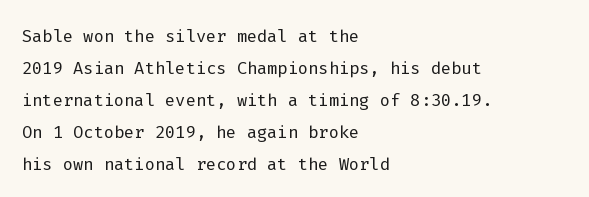
{"italic": "no", "bold": "no", "underline": "no", "align": "left", "line_spacing": "normal", "line_spacing_ratio": 1.33, "letter_spacing": "normal", "letter_spacing_em": 0.0, "glyph_px": 24}
